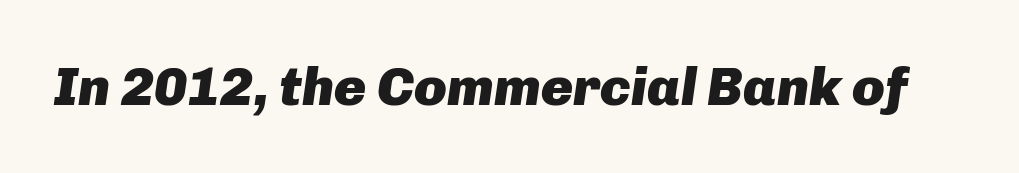
Q: Is the text bold? A: Yes.
Q: Is the text italic (slanted)? A: Yes, it leans right by about 8 degrees.
Q: Is the text underlined? A: No.
Q: Is the spacing between letters normal or unusually wide? A: Normal.
Q: Width (condensed, normal, or wide)? A: Normal.
Q: Stroke contrast? A: Low.
Q: x-height? A: Medium.
Q: Monospaced? A: No.
